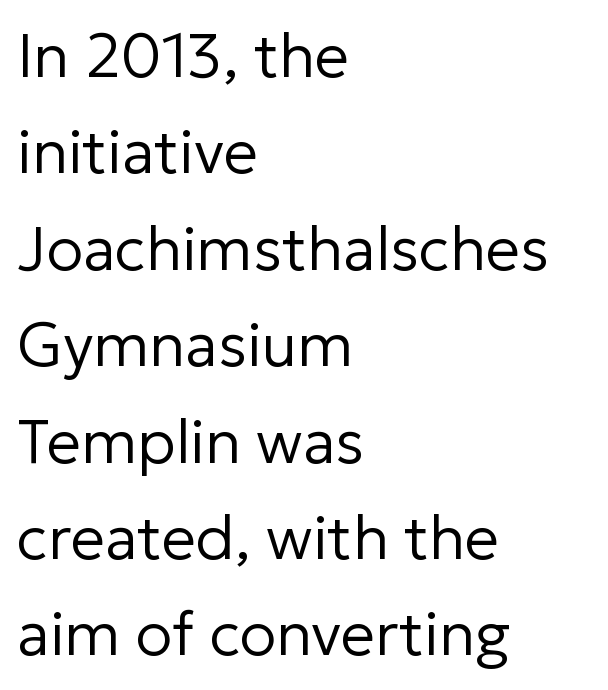
Q: Is the text bold? A: No.
Q: Is the text italic (slanted)? A: No, it is upright.
Q: Is the typeface a serif or a sans-serif typeface? A: Sans-serif.
Q: Is the text underlined? A: No.
Q: How is the paragraph aligned? A: Left-aligned.
Q: Is the spacing between letters normal or unusually wide? A: Normal.
Q: Is the spacing between lines tight, normal or loose? A: Normal.
Q: Width (condensed, normal, or wide)? A: Normal.
Q: Stroke contrast? A: Low.
Q: x-height? A: Medium.
Q: Monospaced? A: No.
